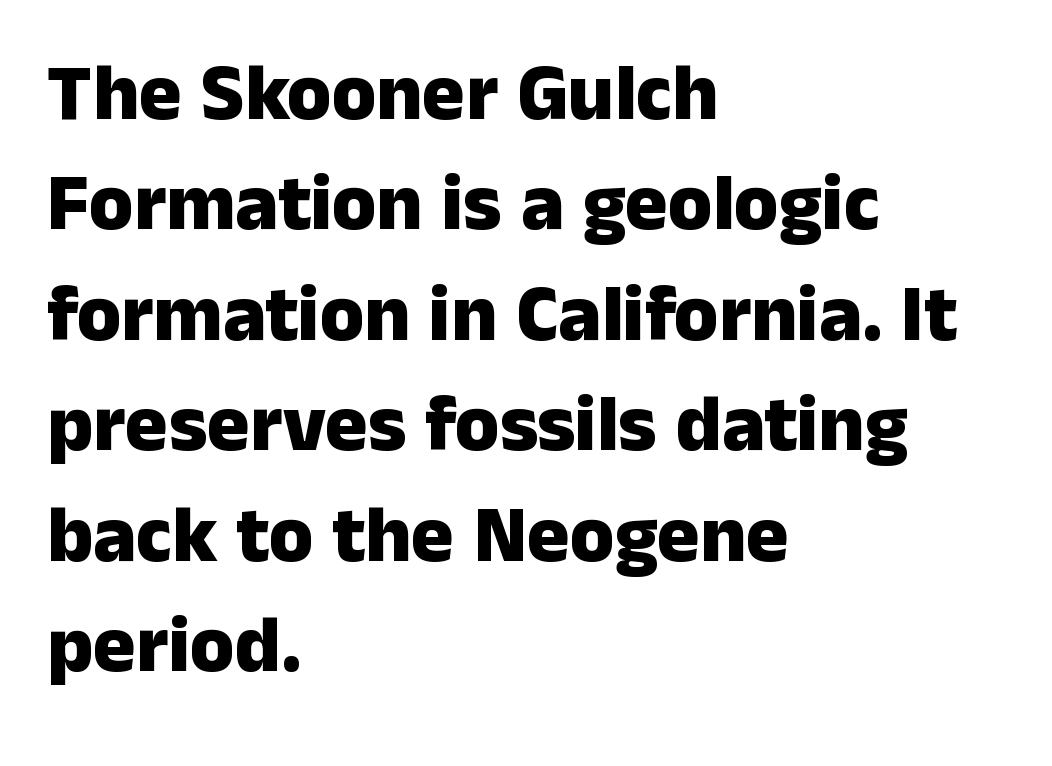
The image shows 80 px heavy sans-serif type, upright; set left-aligned, normal line spacing (1.38x), normal letter spacing, not underlined; low stroke contrast and a medium x-height.
